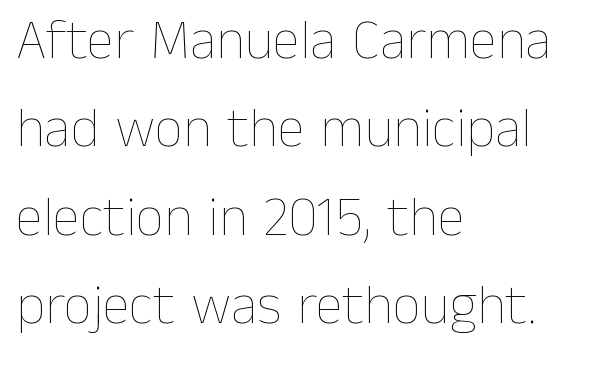
{"italic": "no", "bold": "no", "weight": "thin", "width": "normal", "stroke_contrast": "low", "x_height": "medium", "monospaced": "no", "underline": "no", "align": "left", "line_spacing": "normal", "line_spacing_ratio": 1.58, "letter_spacing": "normal", "letter_spacing_em": 0.0, "glyph_px": 56}
